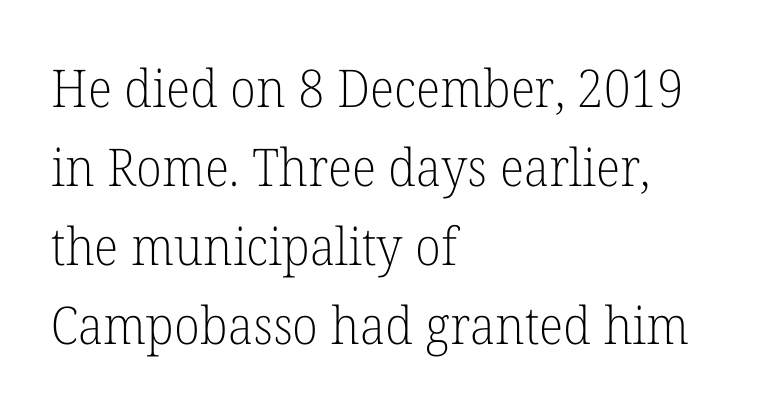
The image shows 52 px light serif type, upright; set left-aligned, normal line spacing (1.52x), normal letter spacing, not underlined; low stroke contrast and a medium x-height.
